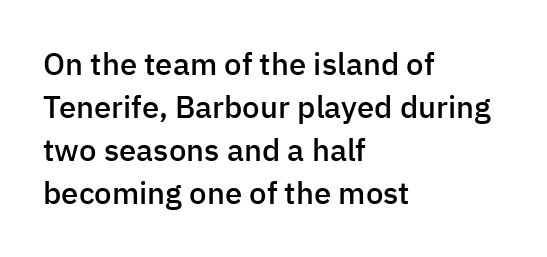
{"serif": "no", "italic": "no", "bold": "semi", "weight": "semibold", "width": "normal", "stroke_contrast": "low", "x_height": "medium", "monospaced": "no", "underline": "no", "align": "left", "line_spacing": "normal", "line_spacing_ratio": 1.39, "letter_spacing": "normal", "letter_spacing_em": 0.0, "glyph_px": 31}
